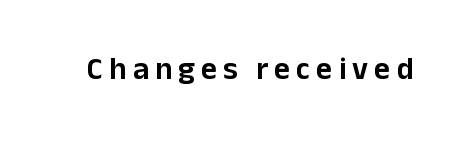
This sample uses a sans-serif face. No italicization has been applied; the sample stays upright. This sample has the flowing, uneven cadence of proportional lettering. Type without underlining. Short note: letters widely spaced.
